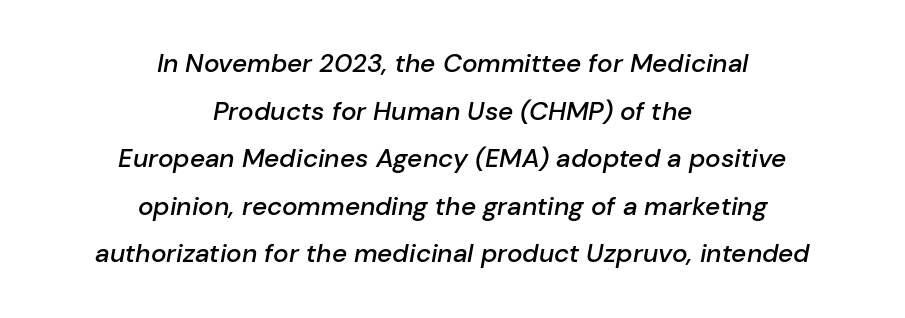
The image shows 26 px text type, italic (leaning right); set centered, line spacing 1.83x, normal letter spacing, not underlined.
